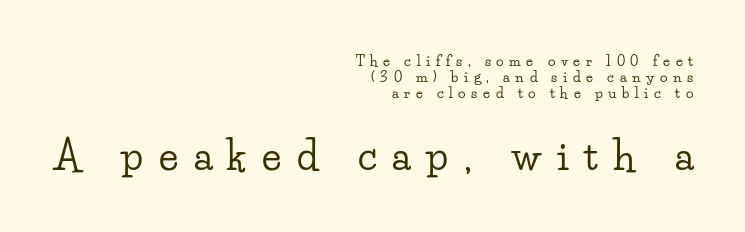
The image shows 39 px wide serif type, upright; set right-aligned, line spacing 1.16x, unusually wide letter spacing (+0.4 em), not underlined; the second (bottom) block is 2.79x larger; low stroke contrast and a small x-height.
